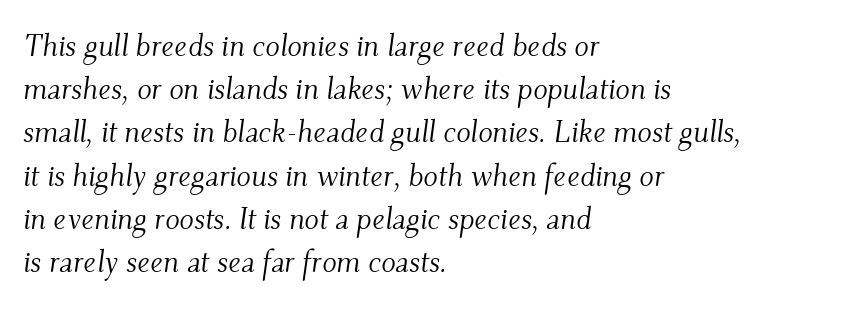
The passage is arranged the way most books set body copy — flush left. Spacing between characters is what you'd get straight out of the box. These glyphs show unthickened strokes, regular width or finer. Unlike a clean sans, this face finishes its strokes with serifs. In terms of leading, this rendering sits right in the middle. Think of a printed novel: that variable character pitch is what you see here.
